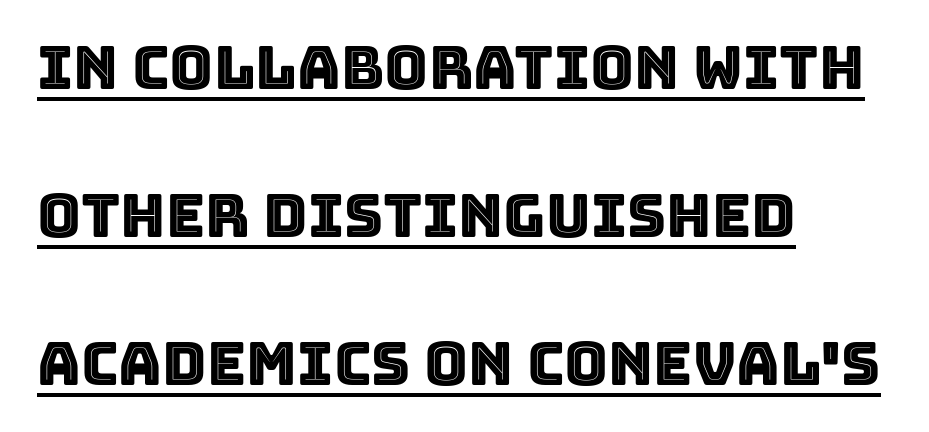
{"italic": "no", "width": "normal", "x_height": "large", "monospaced": "no", "underline": "yes", "align": "left", "line_spacing": "loose", "line_spacing_ratio": 2.47, "letter_spacing": "normal", "letter_spacing_em": 0.0, "glyph_px": 60}
